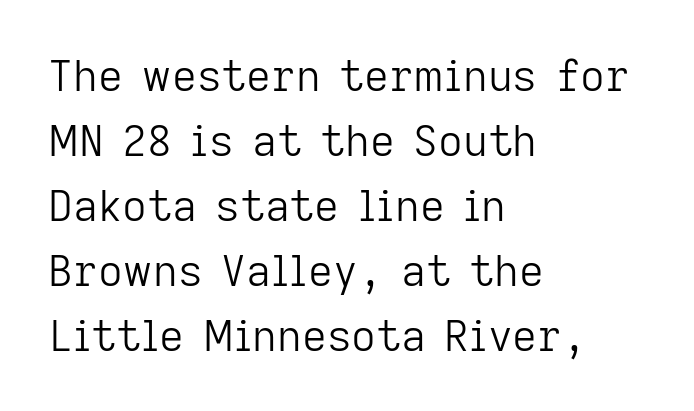
{"serif": "no", "italic": "no", "bold": "no", "weight": "light", "width": "normal", "stroke_contrast": "low", "x_height": "medium", "monospaced": "no", "underline": "no", "align": "left", "line_spacing": "normal", "line_spacing_ratio": 1.51, "letter_spacing": "normal", "letter_spacing_em": 0.0, "glyph_px": 43}
